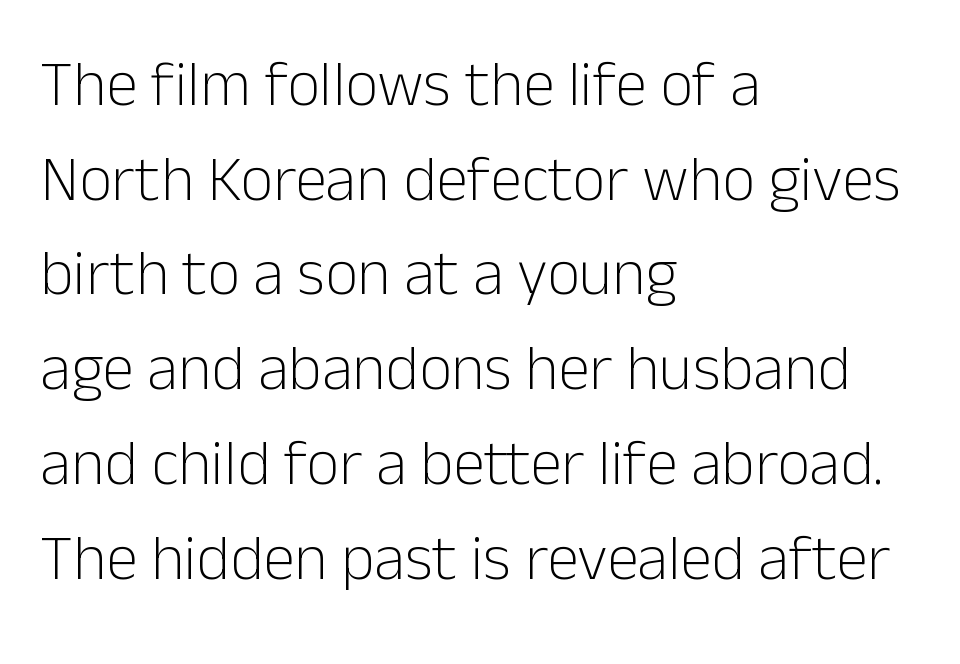
{"serif": "no", "italic": "no", "bold": "no", "weight": "light", "width": "normal", "stroke_contrast": "low", "x_height": "medium", "monospaced": "no", "underline": "no", "align": "left", "line_spacing": "normal", "line_spacing_ratio": 1.48, "letter_spacing": "normal", "letter_spacing_em": 0.0, "glyph_px": 64}
